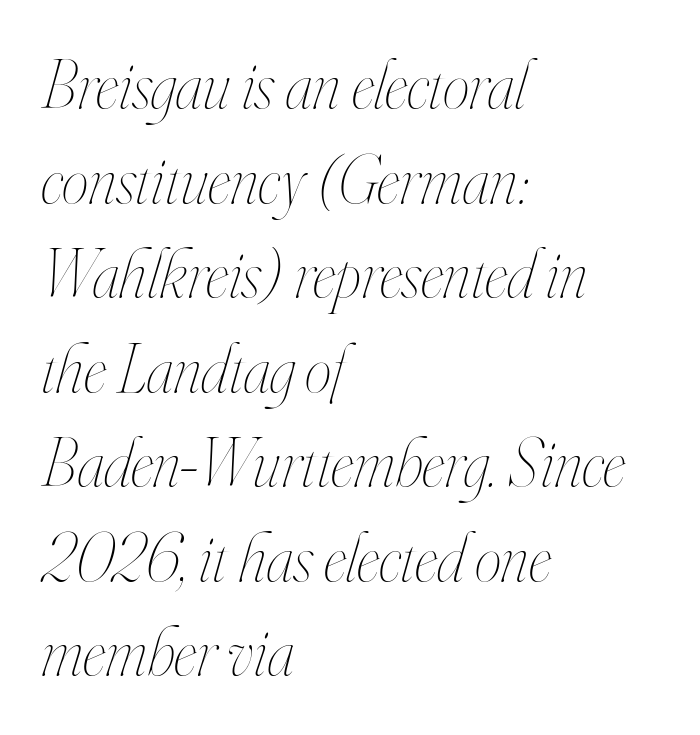
The image shows 68 px thin, condensed type, italic (leaning right); set left-aligned, normal line spacing (1.39x), normal letter spacing, not underlined; high stroke contrast and a small x-height.
